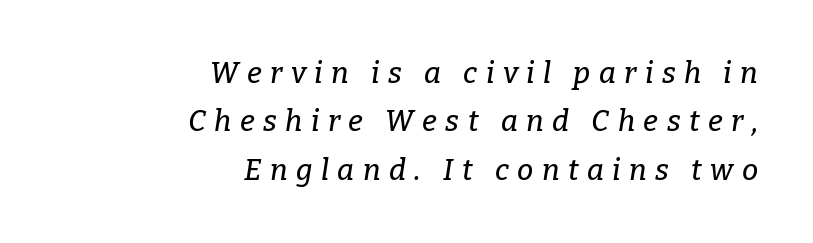
Q: Is the text italic (slanted)? A: Yes, it leans right by about 9 degrees.
Q: Is the typeface a serif or a sans-serif typeface? A: Serif.
Q: Is the text underlined? A: No.
Q: How is the paragraph aligned? A: Right-aligned.
Q: Is the spacing between letters normal or unusually wide? A: Unusually wide.
Q: Is the spacing between lines tight, normal or loose? A: Normal.
Q: Width (condensed, normal, or wide)? A: Normal.
Q: Stroke contrast? A: Low.
Q: x-height? A: Medium.
Q: Monospaced? A: No.
